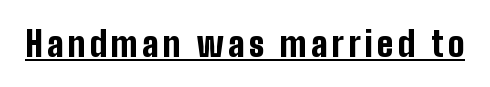
Weight: bold. Character widths vary here, with narrow letters taking less room than wide ones. You can tell it's not italic because the verticals are truly vertical. Note: no serifs on the glyphs. This is underlined copy, the kind a proofreader might mark for attention.
